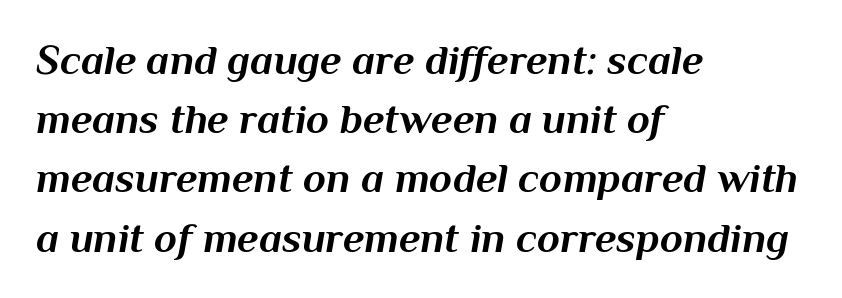
{"italic": "yes", "lean": "right", "slant_degrees": 10, "bold": "yes", "weight": "bold", "width": "normal", "stroke_contrast": "medium", "x_height": "medium", "monospaced": "no", "underline": "no", "align": "left", "line_spacing": "normal", "line_spacing_ratio": 1.41, "letter_spacing": "normal", "letter_spacing_em": 0.0, "glyph_px": 42}
